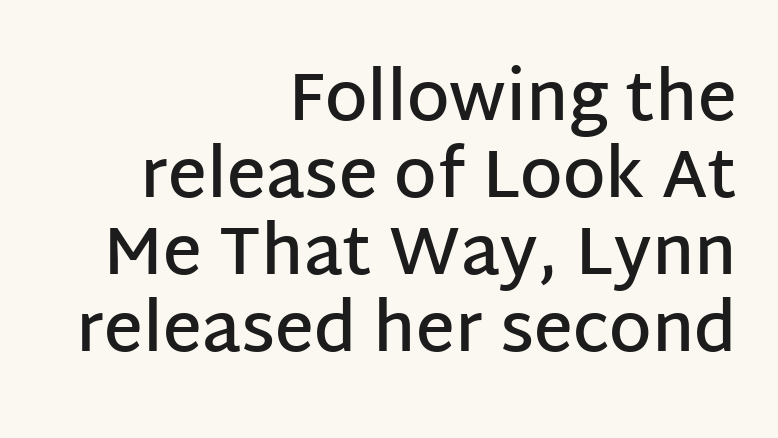
{"serif": "no", "italic": "no", "bold": "semi", "weight": "semibold", "width": "normal", "stroke_contrast": "low", "x_height": "large", "monospaced": "no", "underline": "no", "align": "right", "line_spacing": "tight", "line_spacing_ratio": 1.13, "letter_spacing": "normal", "letter_spacing_em": 0.0, "glyph_px": 68}
